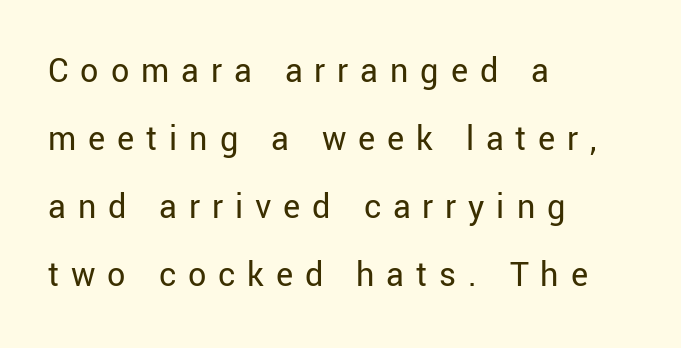
The space beneath each line is pristine and unruled. Look at the tracking — it's clearly loosened, letters drifting apart. Weight class: somewhere from thin through regular. Vertical strokes here are truly vertical.
